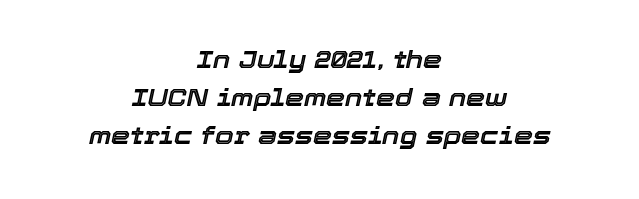
Q: Is the text italic (slanted)? A: Yes, it leans right by about 12 degrees.
Q: Is the text underlined? A: No.
Q: How is the paragraph aligned? A: Centered.
Q: Is the spacing between letters normal or unusually wide? A: Normal.
Q: Is the spacing between lines tight, normal or loose? A: Normal.
